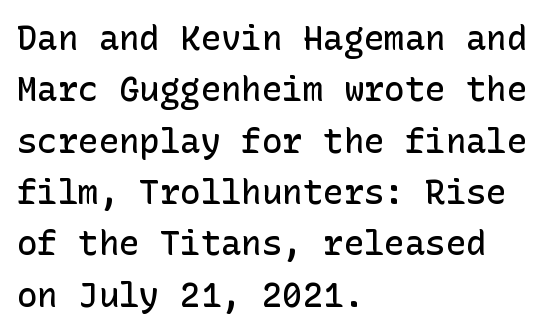
Q: Is the text bold? A: Semi-bold.
Q: Is the text italic (slanted)? A: No, it is upright.
Q: Is the typeface a serif or a sans-serif typeface? A: Sans-serif.
Q: Is the text underlined? A: No.
Q: How is the paragraph aligned? A: Left-aligned.
Q: Is the spacing between letters normal or unusually wide? A: Normal.
Q: Is the spacing between lines tight, normal or loose? A: Normal.
Q: Width (condensed, normal, or wide)? A: Normal.
Q: Stroke contrast? A: Low.
Q: x-height? A: Medium.
